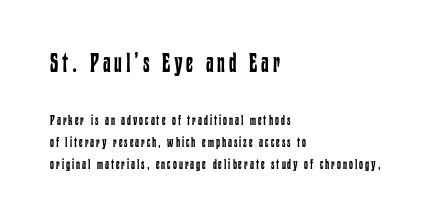
The image shows 27 px text type, upright; set left-aligned, normal line spacing (1.55x), not underlined; the first (top) block is 1.93x larger.
